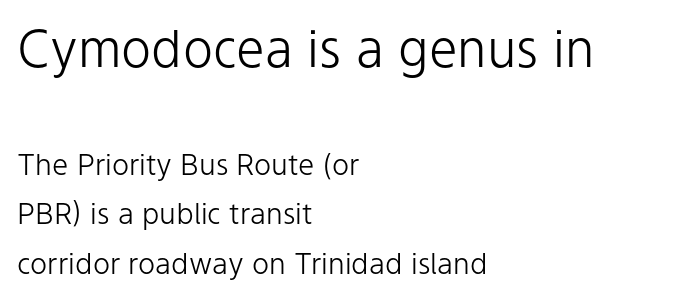
{"serif": "no", "italic": "no", "bold": "no", "weight": "light", "width": "normal", "stroke_contrast": "low", "x_height": "medium", "monospaced": "no", "underline": "no", "align": "left", "line_spacing_ratio": 1.72, "letter_spacing": "normal", "letter_spacing_em": 0.0, "larger_block": "first", "size_ratio": 1.76, "glyph_px": 51}
